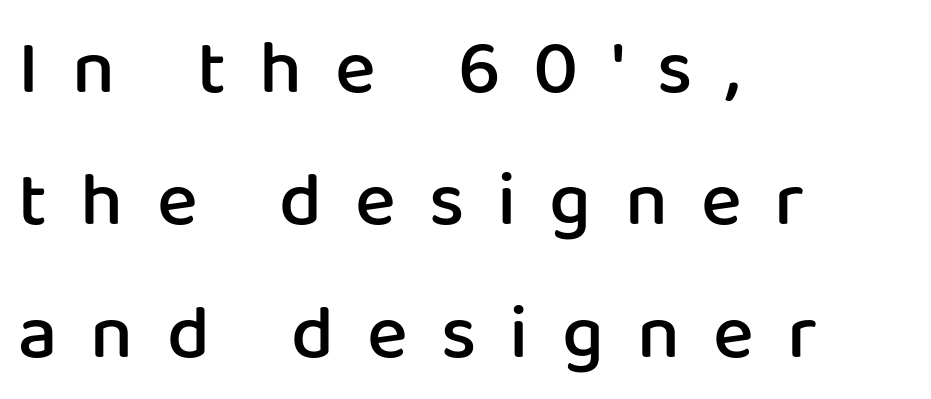
The image shows 77 px semibold sans-serif type, upright; set left-aligned, line spacing 1.72x, unusually wide letter spacing (+0.43 em), not underlined; low stroke contrast and a medium x-height.
